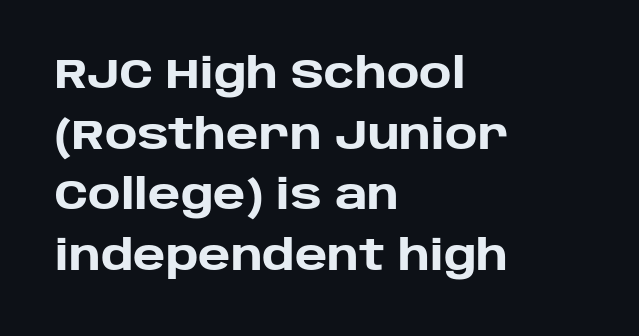
The letters stand straight up with perfectly vertical stems. Vertical spacing — default. The typeface chosen for these lines omits serifs. Nobody drew a line under any word here.
